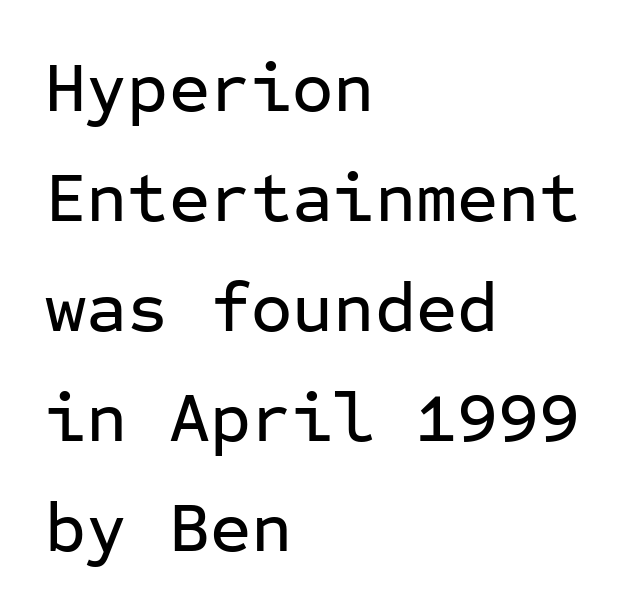
The image shows 71 px sans-serif type, upright, monospaced; set left-aligned, normal line spacing (1.55x), normal letter spacing, not underlined; low stroke contrast and a medium x-height.
